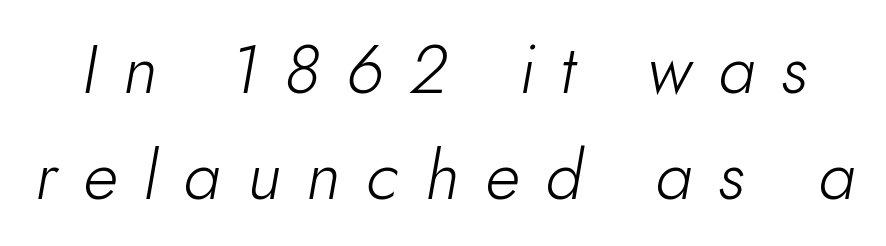
Heft: none added — not bold. Vertical spacing — default. Substantial extra tracking has been applied to these lines. The rendering applies a slant to the glyphs. The space beneath each line is pristine and unruled.
